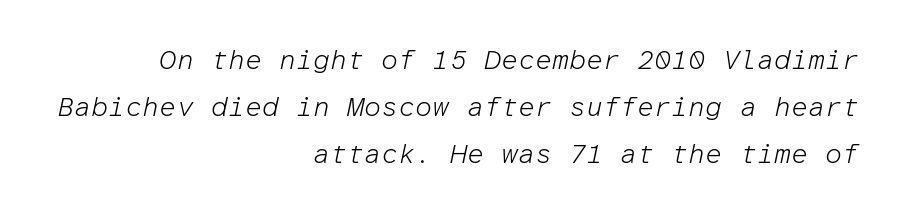
The image shows 27 px text type, italic (leaning right); set right-aligned, line spacing 1.75x, normal letter spacing, not underlined.
